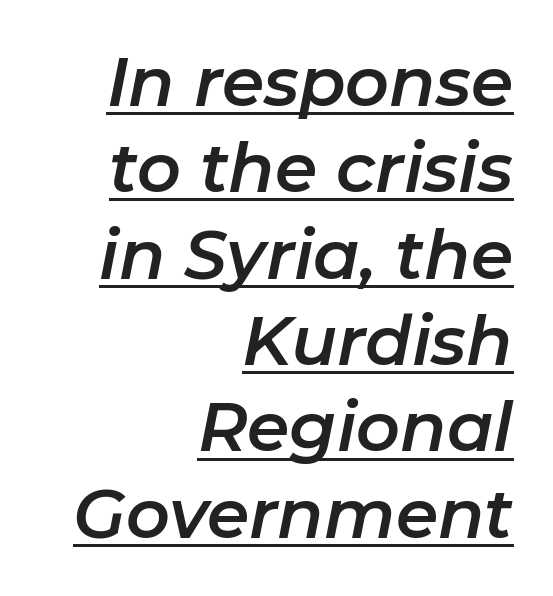
{"italic": "yes", "lean": "right", "slant_degrees": 11, "width": "normal", "stroke_contrast": "low", "x_height": "medium", "monospaced": "no", "underline": "yes", "align": "right", "line_spacing": "normal", "line_spacing_ratio": 1.27, "letter_spacing": "normal", "letter_spacing_em": 0.0, "glyph_px": 68}
